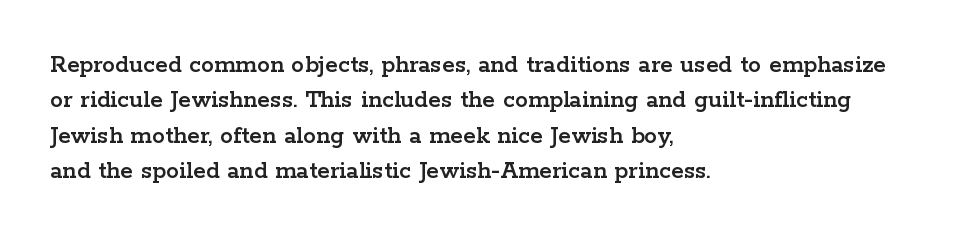
{"italic": "no", "underline": "no", "align": "left", "line_spacing": "normal", "line_spacing_ratio": 1.36, "letter_spacing": "normal", "letter_spacing_em": 0.0, "glyph_px": 26}
